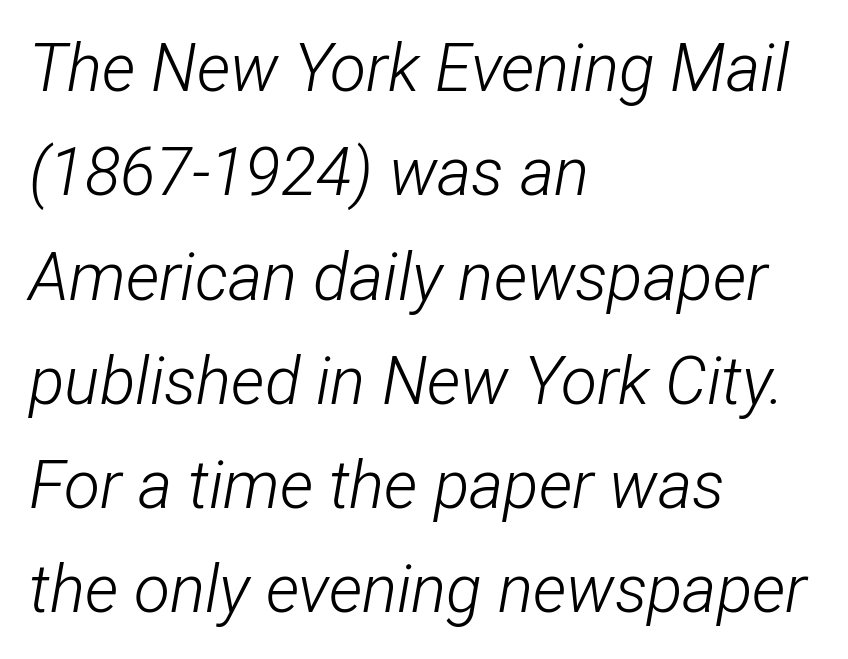
Regular leading. The typography opts for an oblique posture over an upright one. No word sits above an underline. Think of a printed novel: that variable character pitch is what you see here. A classic flush-left, rag-right setting is used for this passage. The letterforms sit at book weight or below.
